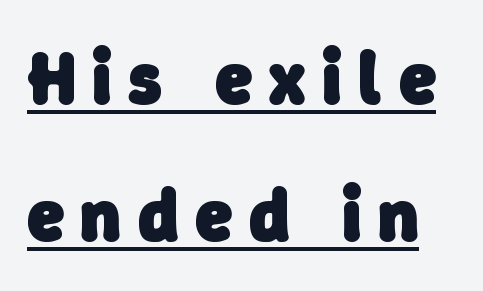
{"serif": "no", "bold": "yes", "weight": "heavy", "width": "normal", "stroke_contrast": "low", "x_height": "medium", "monospaced": "no", "underline": "yes", "line_spacing_ratio": 1.85, "letter_spacing": "wide", "letter_spacing_em": 0.23, "glyph_px": 74}
